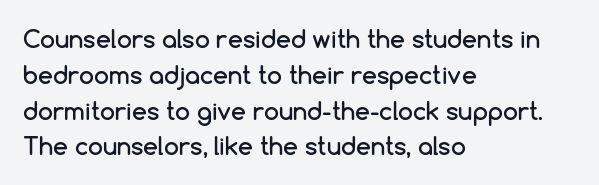
The image shows 24 px text type, upright; set left-aligned, normal line spacing (1.49x), normal letter spacing, not underlined.
